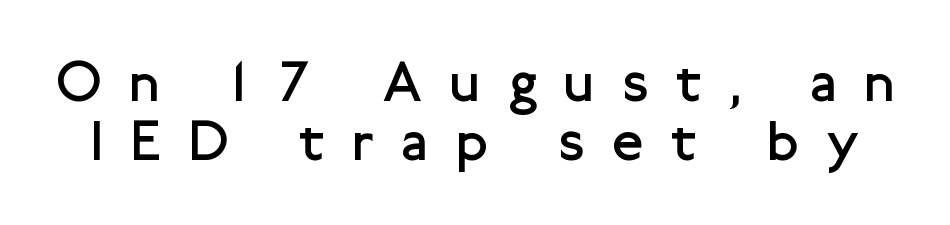
Q: Is the text bold? A: No.
Q: Is the text italic (slanted)? A: No, it is upright.
Q: Is the typeface a serif or a sans-serif typeface? A: Sans-serif.
Q: Is the text underlined? A: No.
Q: Is the spacing between letters normal or unusually wide? A: Unusually wide.
Q: Is the spacing between lines tight, normal or loose? A: Tight.
Q: Width (condensed, normal, or wide)? A: Normal.
Q: Stroke contrast? A: Low.
Q: x-height? A: Medium.
Q: Monospaced? A: No.
